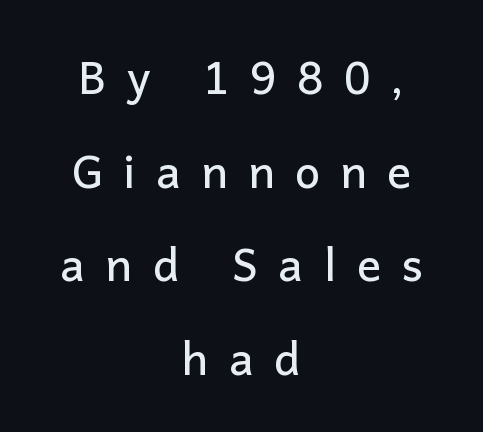
Proportional: the letters do not fall into vertical columns. The axis of the letterforms is exactly vertical. The gap between lines stays unmarked. In CSS terms this would be text-align: center. Honestly, the letter spacing is so wide it's the main thing you notice. Successive baselines arrive slowly, with a big drop between each.
